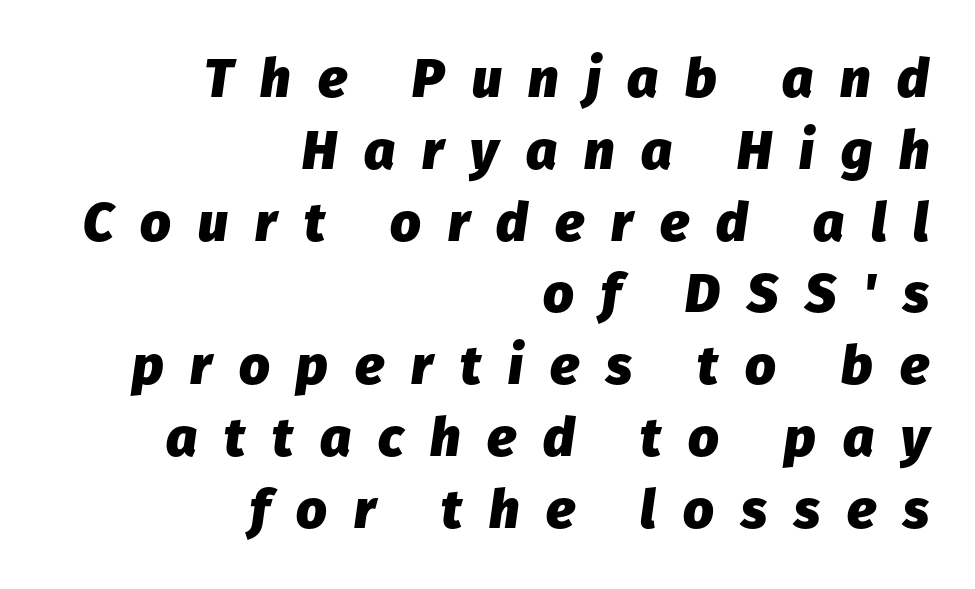
The whole block is typeset with a tilt. Compared with typical paragraphs, the rows here are spaced about the same. Caption: expanded tracking, letters set apart. The space beneath each line is pristine and unruled. Each line ends at the same right margin while the left side varies. Varying glyph widths throughout — classic text-font behaviour.
